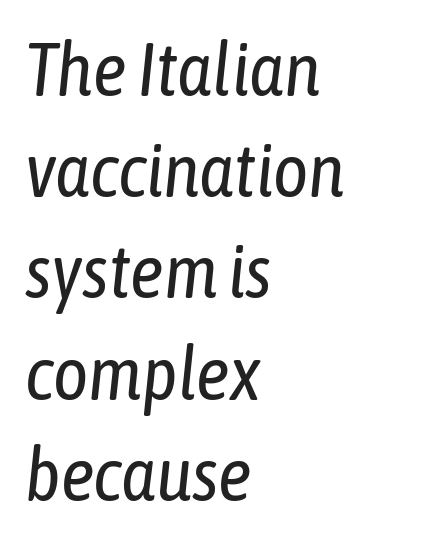
The horizontal fit of the characters is conventional and even. Each new line begins a customary step beneath the previous one. This sample has the flowing, uneven cadence of proportional lettering. Weight: in the light-to-regular range. The strip under each line holds only bare page. Notice how the passage keeps a crisp vertical edge on the left only.
